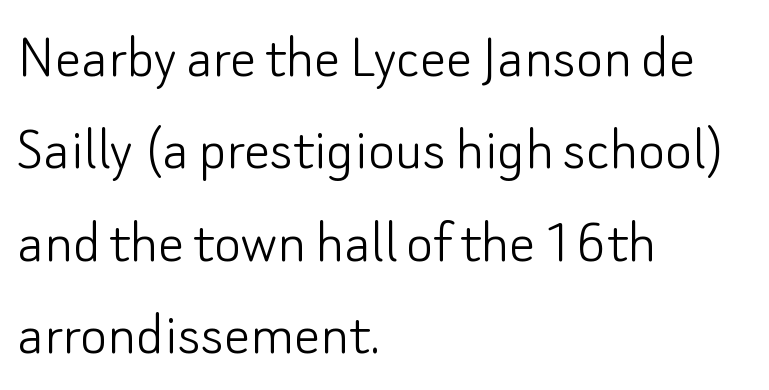
{"serif": "no", "italic": "no", "bold": "no", "weight": "light", "width": "normal", "stroke_contrast": "low", "x_height": "small", "monospaced": "no", "underline": "no", "align": "left", "line_spacing": "normal", "line_spacing_ratio": 1.42, "letter_spacing": "normal", "letter_spacing_em": 0.0, "glyph_px": 65}
